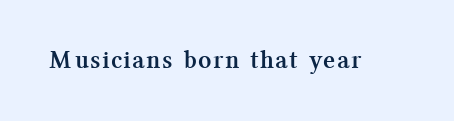
Heavy, bold letterforms. Tall strokes in this sample are plumb rather than angled. The strip under each line holds only bare page.
